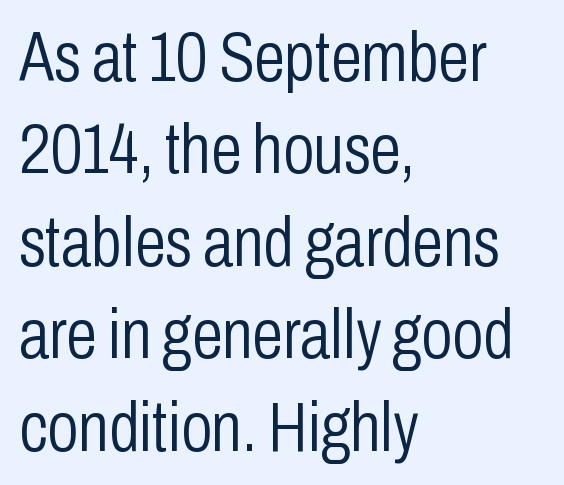
Q: Is the text bold? A: No.
Q: Is the text italic (slanted)? A: No, it is upright.
Q: Is the typeface a serif or a sans-serif typeface? A: Sans-serif.
Q: Is the text underlined? A: No.
Q: How is the paragraph aligned? A: Left-aligned.
Q: Is the spacing between letters normal or unusually wide? A: Normal.
Q: Is the spacing between lines tight, normal or loose? A: Normal.
Q: Width (condensed, normal, or wide)? A: Condensed.
Q: Stroke contrast? A: Low.
Q: x-height? A: Medium.
Q: Monospaced? A: No.
